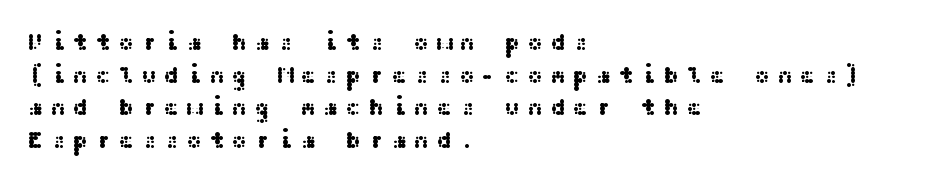
Lines of text with bare space underneath. Spacing between characters has been opened up far beyond the box default. Horizontally, the lines are justified to the leading edge only. Each new line begins a customary step beneath the previous one.
